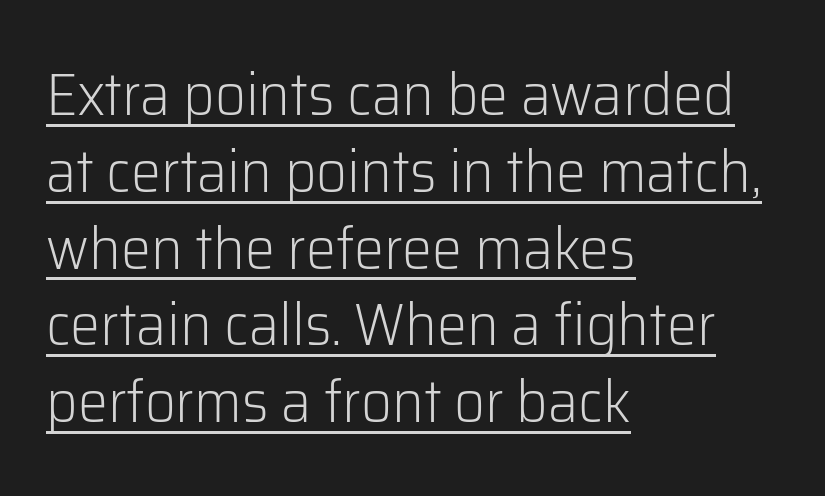
On a weight scale, this lands at 450 or below. The rendering uses natural spacing where letterforms have individual widths. Font category for this specimen: sans-serif. Normally led — the rows are evenly, conventionally spaced. The specimen includes a rule beneath the text block's lines.
